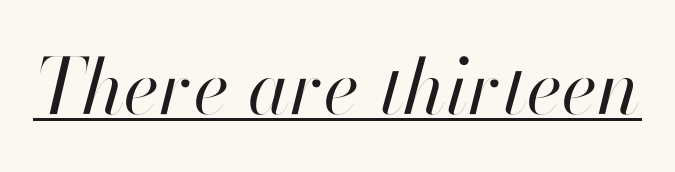
These lines are rendered in a variable-pitch font. Glance below the letters and you will spot a drawn line. Yep, that's italic — everything's leaning. The passage shown has conventional tracking throughout.
